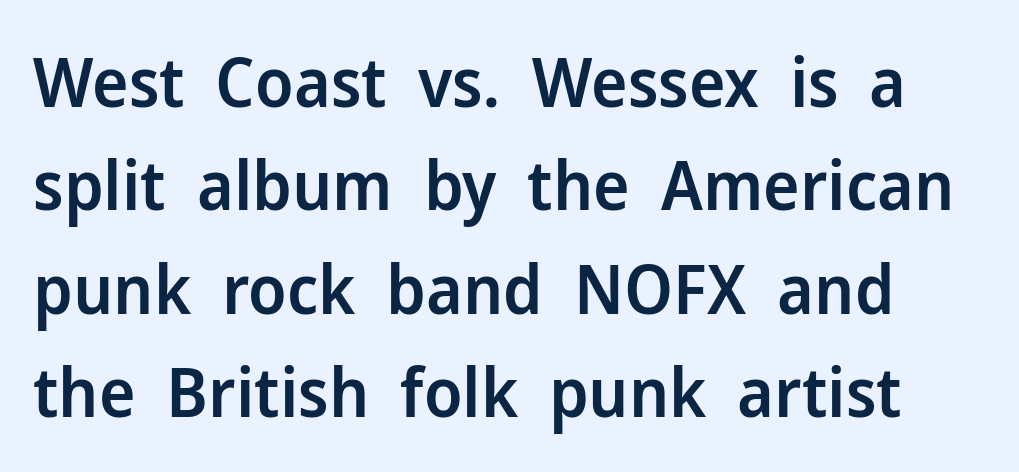
The image shows 69 px semibold sans-serif type, upright; set normal line spacing (1.5x), normal letter spacing, not underlined; low stroke contrast and a medium x-height.
